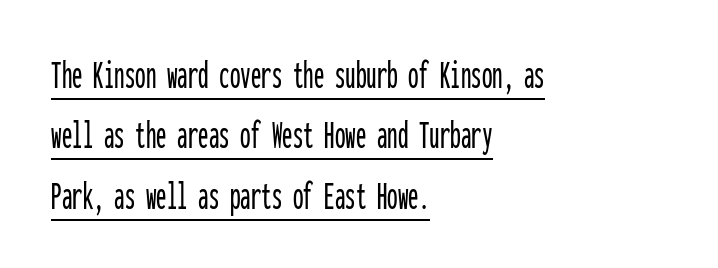
{"serif": "no", "italic": "no", "width": "condensed", "stroke_contrast": "low", "x_height": "medium", "monospaced": "yes", "underline": "yes", "align": "left", "line_spacing": "normal", "line_spacing_ratio": 1.44, "letter_spacing": "normal", "letter_spacing_em": 0.0, "glyph_px": 42}
